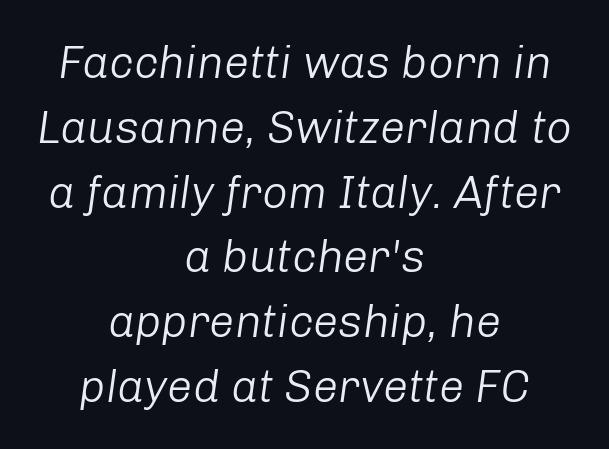
When letters slant like this, we call the style italic. Quick note: interline space is typical. On a weight scale, this lands at 450 or below. Short note: letters normally spaced.
